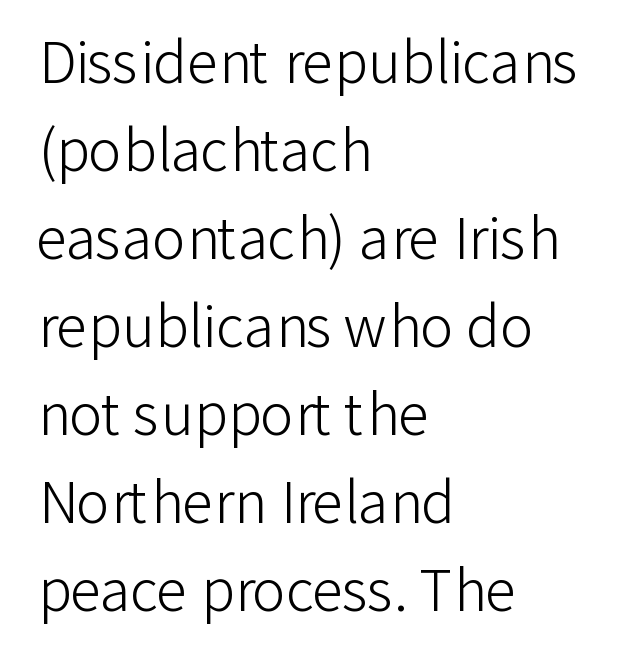
{"serif": "no", "italic": "no", "bold": "no", "weight": "light", "width": "normal", "stroke_contrast": "low", "x_height": "medium", "monospaced": "no", "underline": "no", "align": "left", "line_spacing": "normal", "line_spacing_ratio": 1.57, "letter_spacing": "normal", "letter_spacing_em": 0.0, "glyph_px": 56}
